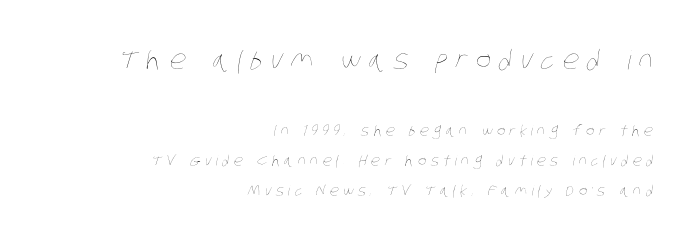
Q: Is the text bold? A: No.
Q: Is the text underlined? A: No.
Q: How is the paragraph aligned? A: Right-aligned.
Q: Is the spacing between letters normal or unusually wide? A: Unusually wide.
Q: Is the spacing between lines tight, normal or loose? A: Loose.
Q: Which block of text is set in a larger size, the first (top) or the second (bottom)? A: The first (top) one.
